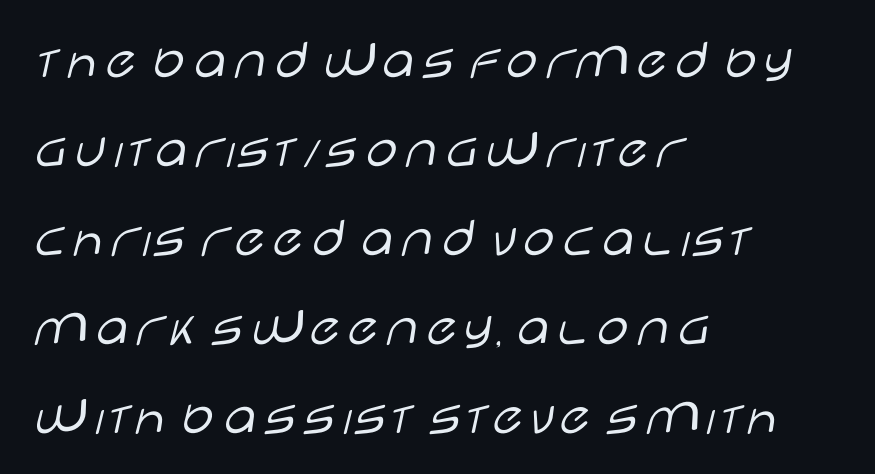
Each letter keeps its own natural width here, so spacing adapts to shape. Classification — sans serif. Caption: multi-line text, flush left, ragged right. This sample uses plain, unmodified letter spacing.
